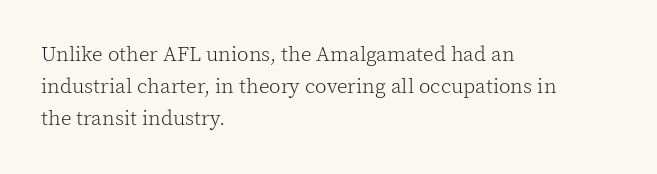
The image shows 21 px text type, upright; set left-aligned, normal line spacing (1.52x), normal letter spacing, not underlined.
